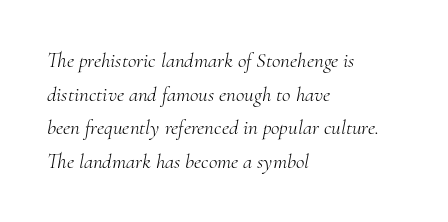
The image shows 21 px text type, italic (leaning right); set left-aligned, normal line spacing (1.6x), normal letter spacing, not underlined.
